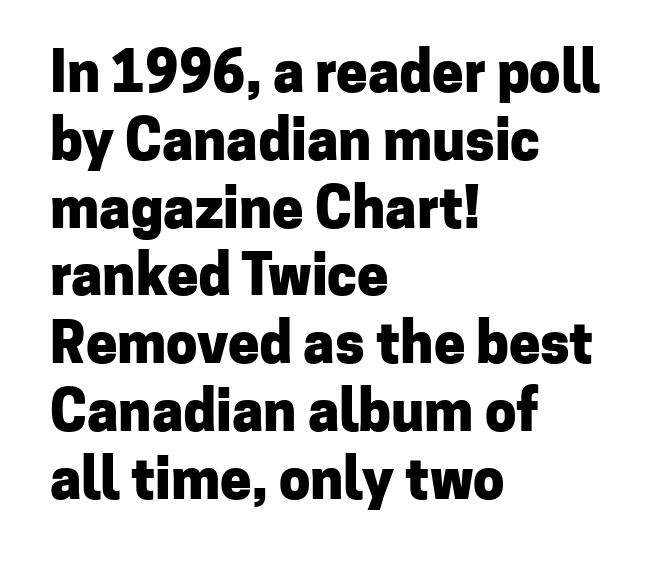
Does extra space separate the letters? No, they use regular spacing. Each row of text sits above clean, open space. Does the copy run flush right? No — it runs flush left. A typesetter would label this face a sans. Quick note: not italic, upright.
